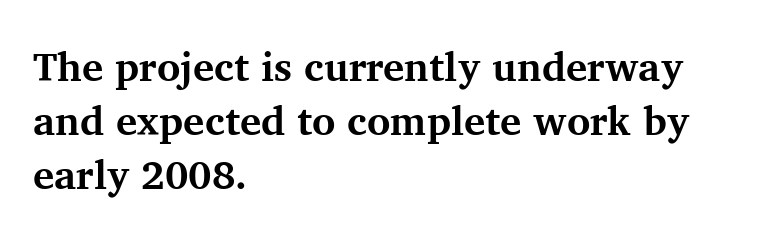
The image shows 40 px bold serif type, upright; set left-aligned, normal line spacing (1.35x), normal letter spacing, not underlined; medium stroke contrast and a medium x-height.
